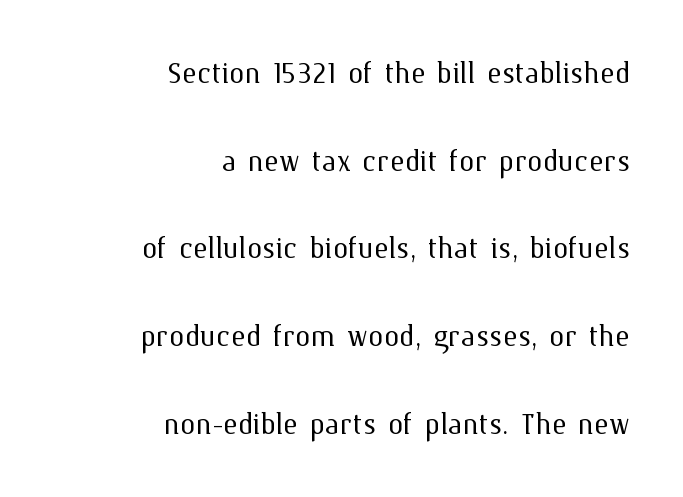
The image shows 39 px light type, upright; set right-aligned, loose line spacing (2.25x), normal letter spacing, not underlined; medium stroke contrast and a medium x-height.
